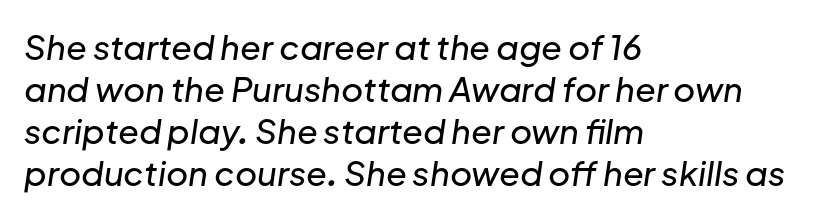
Q: Is the text italic (slanted)? A: Yes, it leans right by about 8 degrees.
Q: Is the text underlined? A: No.
Q: How is the paragraph aligned? A: Left-aligned.
Q: Is the spacing between letters normal or unusually wide? A: Normal.
Q: Width (condensed, normal, or wide)? A: Normal.
Q: Stroke contrast? A: Low.
Q: x-height? A: Medium.
Q: Monospaced? A: No.
